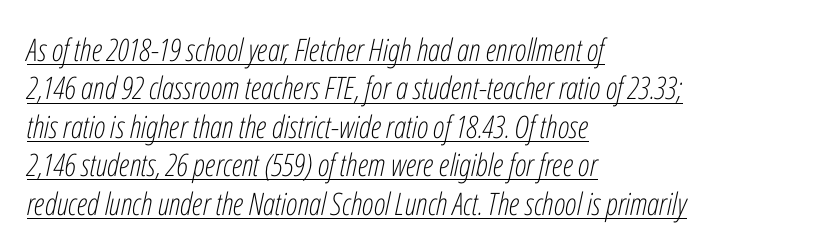
Q: Is the text bold? A: No.
Q: Is the text italic (slanted)? A: Yes, it leans right by about 12 degrees.
Q: Is the text underlined? A: Yes.
Q: How is the paragraph aligned? A: Left-aligned.
Q: Is the spacing between letters normal or unusually wide? A: Normal.
Q: Width (condensed, normal, or wide)? A: Condensed.
Q: Stroke contrast? A: Low.
Q: x-height? A: Medium.
Q: Monospaced? A: No.
